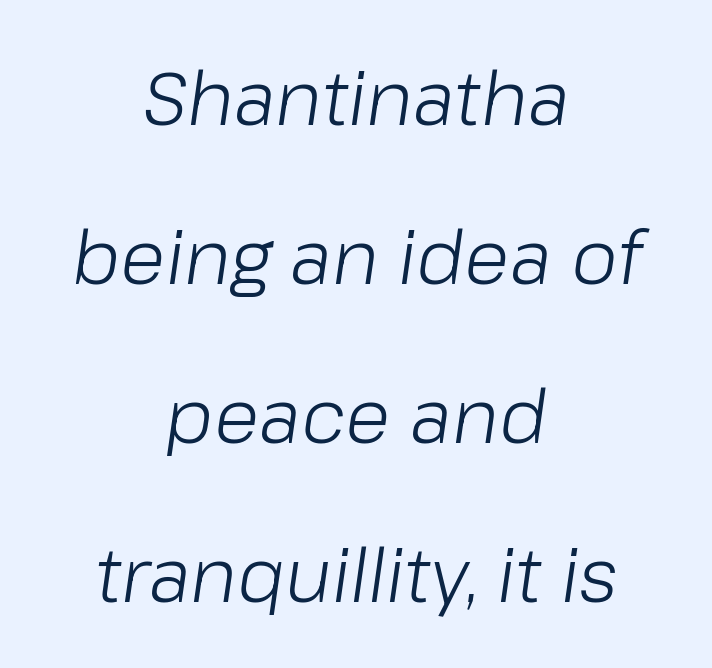
{"italic": "yes", "lean": "right", "slant_degrees": 8, "bold": "no", "weight": "light", "width": "normal", "stroke_contrast": "low", "x_height": "medium", "monospaced": "no", "underline": "no", "align": "center", "line_spacing": "loose", "line_spacing_ratio": 2.12, "letter_spacing": "normal", "letter_spacing_em": 0.0, "glyph_px": 75}
